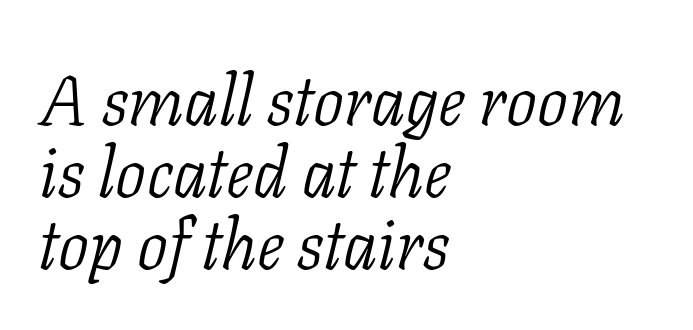
{"serif": "yes", "italic": "yes", "lean": "right", "slant_degrees": 11, "bold": "no", "weight": "light", "width": "normal", "stroke_contrast": "low", "x_height": "medium", "monospaced": "no", "underline": "no", "align": "left", "line_spacing": "tight", "line_spacing_ratio": 1.04, "letter_spacing": "normal", "letter_spacing_em": 0.0, "glyph_px": 69}
